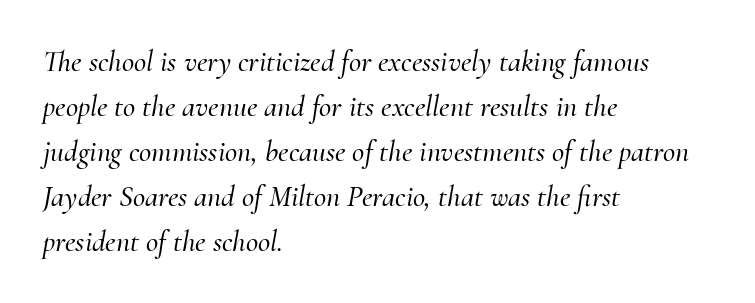
{"serif": "yes", "italic": "yes", "lean": "right", "slant_degrees": 10, "width": "normal", "stroke_contrast": "medium", "x_height": "small", "monospaced": "no", "underline": "no", "align": "left", "line_spacing": "normal", "line_spacing_ratio": 1.5, "letter_spacing": "normal", "letter_spacing_em": 0.0, "glyph_px": 30}
